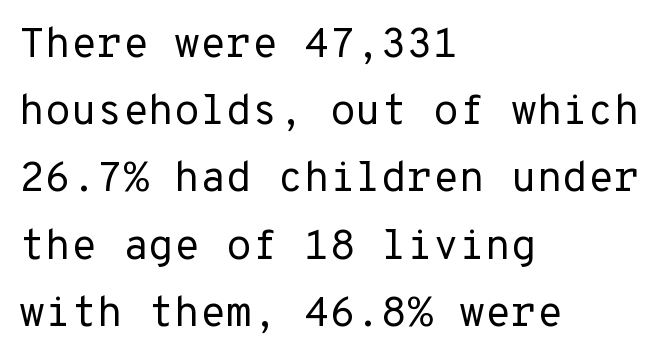
Q: Is the text bold? A: No.
Q: Is the text italic (slanted)? A: No, it is upright.
Q: Is the typeface a serif or a sans-serif typeface? A: Sans-serif.
Q: Is the text underlined? A: No.
Q: How is the paragraph aligned? A: Left-aligned.
Q: Is the spacing between letters normal or unusually wide? A: Normal.
Q: Is the spacing between lines tight, normal or loose? A: Normal.
Q: Width (condensed, normal, or wide)? A: Normal.
Q: Stroke contrast? A: Low.
Q: x-height? A: Medium.
Q: Monospaced? A: Yes.
